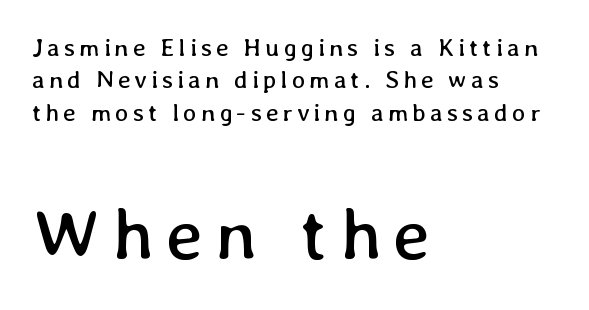
The image shows 74 px regular-weight type, upright; set left-aligned, normal line spacing (1.3x), not underlined; the second (bottom) block is 2.96x larger; low stroke contrast and a medium x-height.
